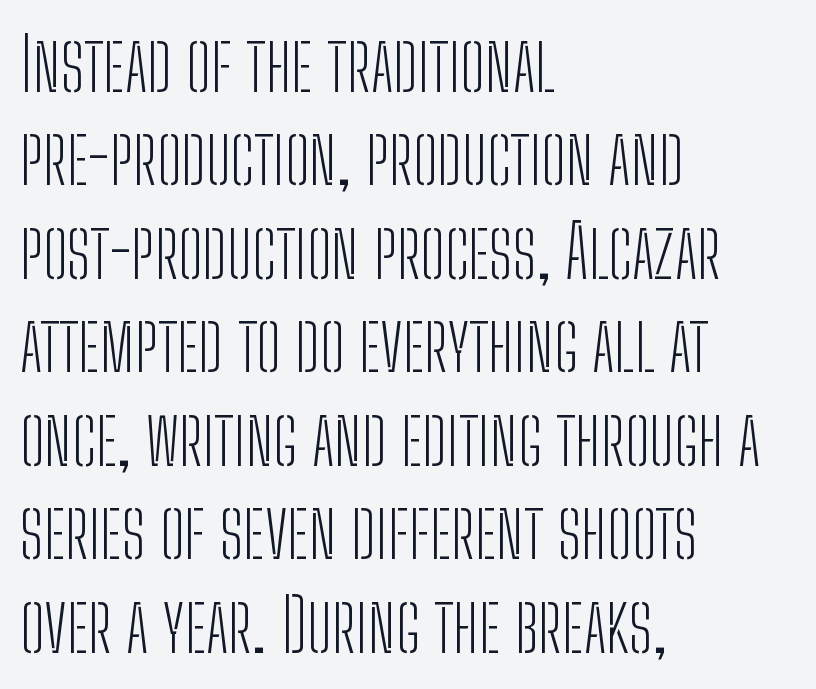
Bare-footed words on every line. Stems and bowls with no extra thickness — not bold. Is this a fixed-width face? No — the glyphs have proportional, varying widths. Compared with a centered layout, this one pins lines to the left instead. You can tell it's not italic because the verticals are truly vertical.
